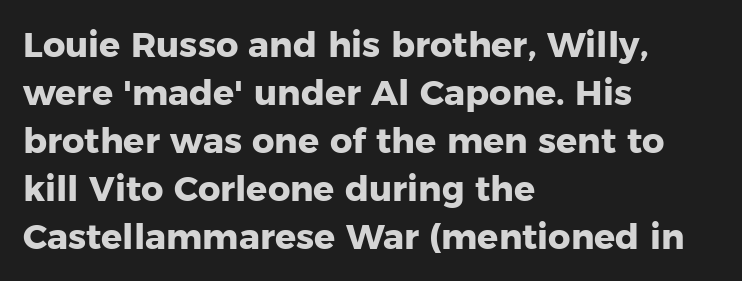
{"serif": "no", "italic": "no", "bold": "yes", "weight": "heavy", "width": "normal", "stroke_contrast": "low", "x_height": "medium", "monospaced": "no", "underline": "no", "align": "left", "line_spacing": "normal", "line_spacing_ratio": 1.37, "letter_spacing": "normal", "letter_spacing_em": 0.0, "glyph_px": 35}
